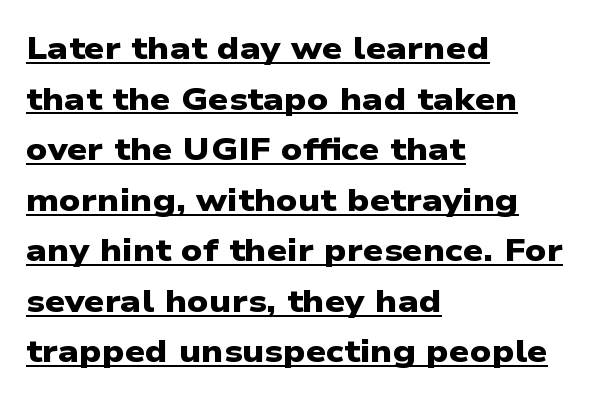
The image shows 32 px heavy, wide sans-serif type; set left-aligned, normal line spacing (1.58x), normal letter spacing, underlined; low stroke contrast and a medium x-height.
